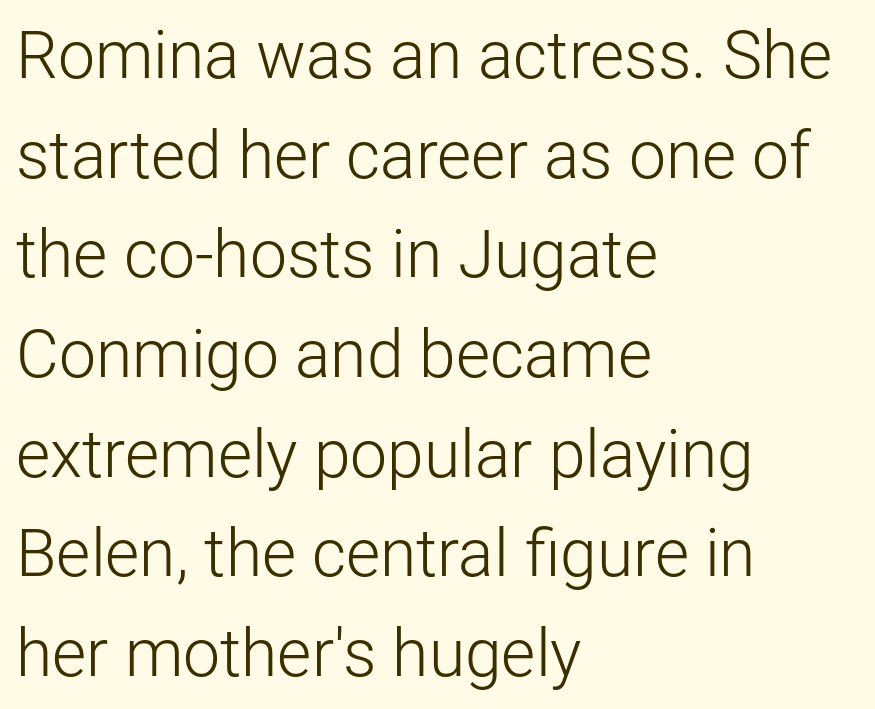
Just letters on the line, the space beneath them empty. Left-aligned paragraph, ragged on the right. The face looks like a standard text weight, possibly lighter. Here the glyphs are tracked normally, forming tight word shapes. The space between consecutive lines is moderate. Spacing verdict: proportional, widths tailored to each character.
